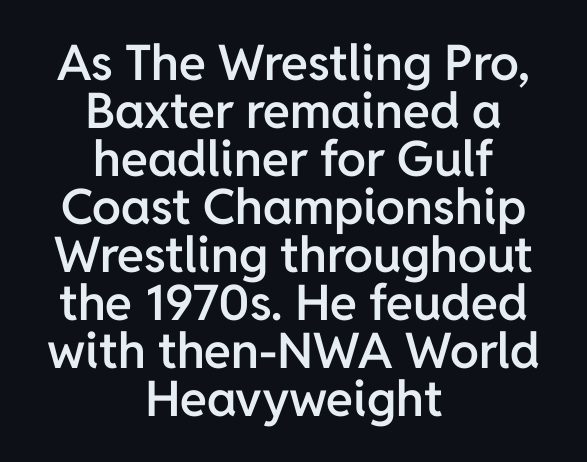
Q: Is the text bold? A: Semi-bold.
Q: Is the text italic (slanted)? A: No, it is upright.
Q: Is the typeface a serif or a sans-serif typeface? A: Sans-serif.
Q: Is the text underlined? A: No.
Q: How is the paragraph aligned? A: Centered.
Q: Is the spacing between letters normal or unusually wide? A: Normal.
Q: Is the spacing between lines tight, normal or loose? A: Tight.
Q: Width (condensed, normal, or wide)? A: Normal.
Q: Stroke contrast? A: Low.
Q: x-height? A: Medium.
Q: Monospaced? A: No.
